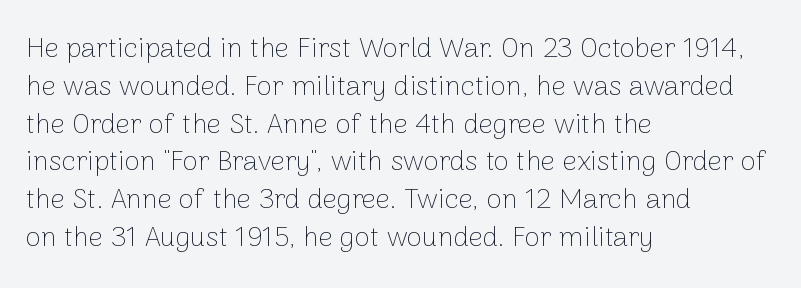
These lines stack with their left ends in a neat column. The letters stand straight up with perfectly vertical stems. A typesetter would call this proportional, since set widths differ per character. No word sits above an underline. You can tell from the bare stems that sans-serif type was used.
